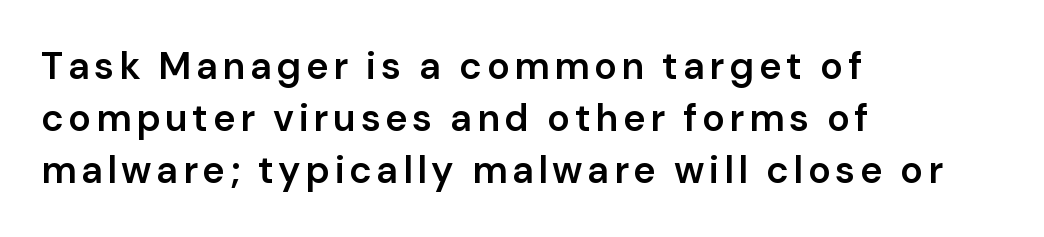
{"serif": "no", "italic": "no", "bold": "semi", "weight": "semibold", "width": "normal", "stroke_contrast": "low", "x_height": "medium", "monospaced": "no", "underline": "no", "align": "left", "line_spacing": "normal", "line_spacing_ratio": 1.37, "glyph_px": 38}
